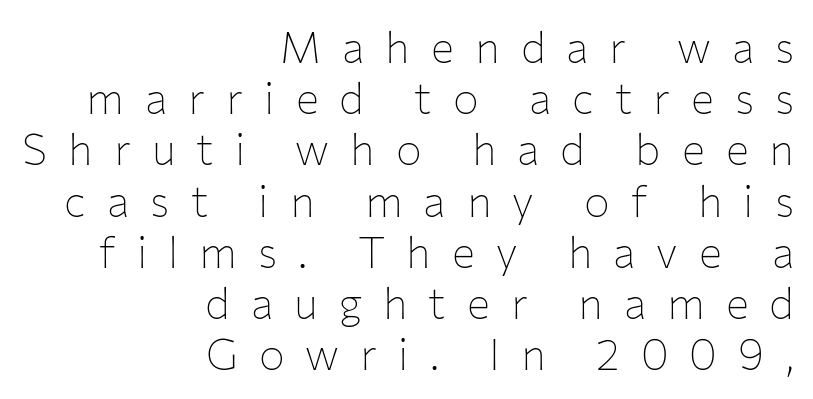
Does the type have serifs? No, each stem ends abruptly. Ink coverage per letter is moderate at most. Spacing between characters has been opened up far beyond the box default. The baseline area is clear. The type sits square on the baseline with zero lean.
